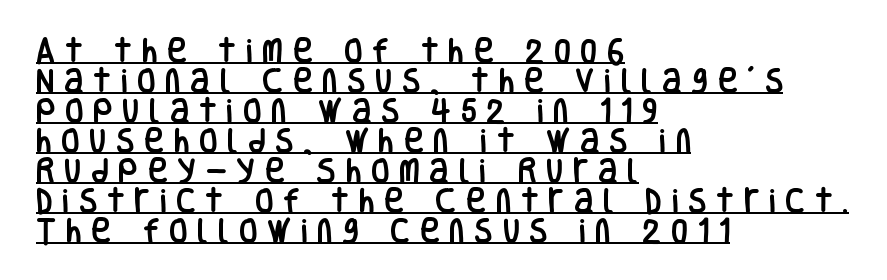
{"italic": "no", "underline": "yes", "align": "left", "line_spacing": "tight", "line_spacing_ratio": 1.11, "letter_spacing": "wide", "letter_spacing_em": 0.36, "glyph_px": 27}
